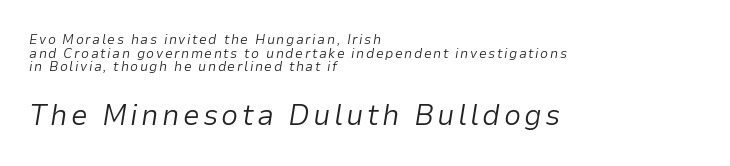
The image shows 30 px light type, italic (leaning right); set left-aligned, tight line spacing (0.98x), not underlined; the second (bottom) block is 2.14x larger; low stroke contrast and a medium x-height.
